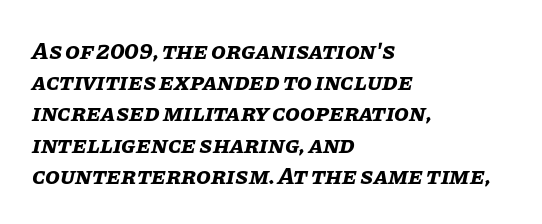
{"italic": "yes", "lean": "right", "slant_degrees": 11, "bold": "yes", "underline": "no", "align": "left", "line_spacing": "normal", "line_spacing_ratio": 1.3, "letter_spacing": "normal", "letter_spacing_em": 0.0, "glyph_px": 24}
